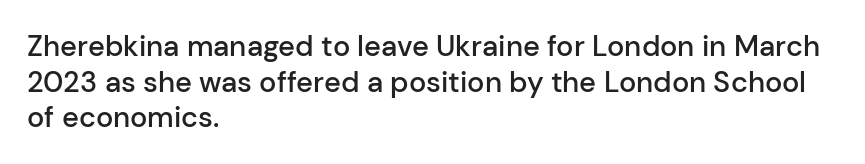
{"serif": "no", "italic": "no", "bold": "semi", "weight": "semibold", "width": "normal", "stroke_contrast": "low", "x_height": "medium", "monospaced": "no", "underline": "no", "align": "left", "line_spacing_ratio": 1.23, "letter_spacing": "normal", "letter_spacing_em": 0.0, "glyph_px": 29}
